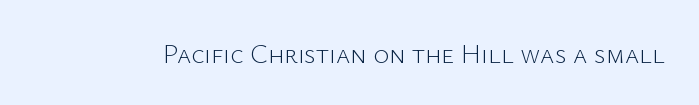
Q: Is the text bold? A: No.
Q: Is the text italic (slanted)? A: No, it is upright.
Q: Is the text underlined? A: No.
Q: Is the spacing between letters normal or unusually wide? A: Normal.
